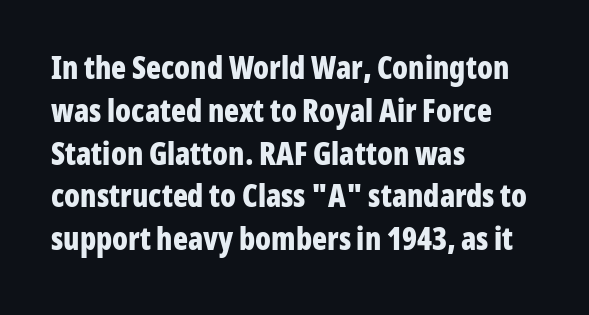
The image shows 31 px bold, condensed sans-serif type, upright; set left-aligned, normal line spacing (1.38x), normal letter spacing, not underlined; low stroke contrast and a medium x-height.
